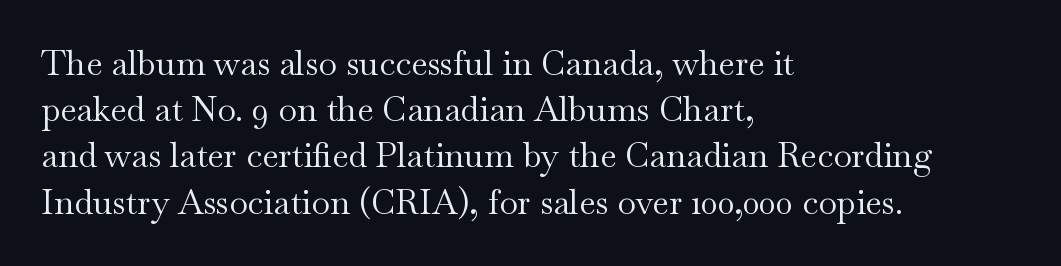
The image shows 34 px regular-weight, wide serif type, upright; set left-aligned, normal line spacing (1.36x), normal letter spacing, not underlined; medium stroke contrast and a small x-height.
